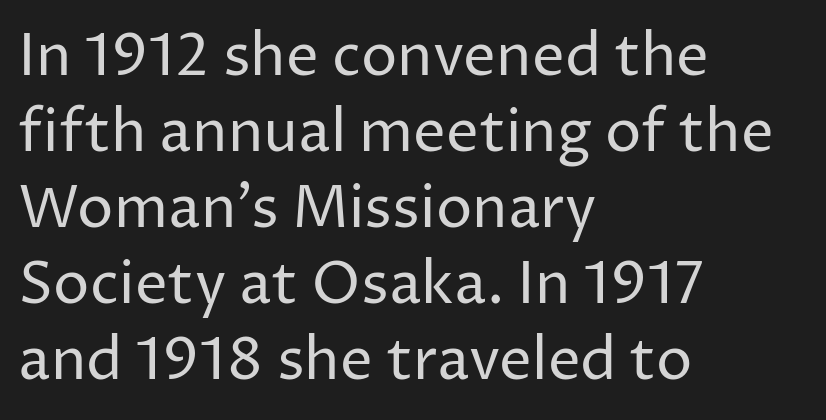
The face looks like a standard text weight, possibly lighter. How would I describe the line gaps? Plain and ordinary. Note: no serifs on the glyphs. The letters advance in unequal steps, a hallmark of proportional type.
